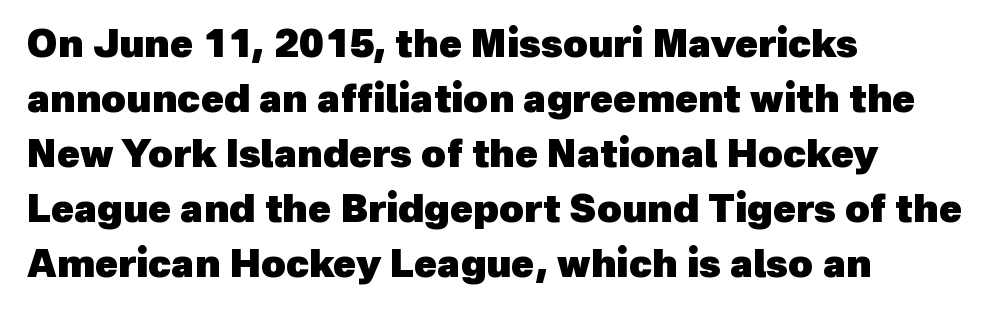
Q: Is the text bold? A: Yes.
Q: Is the typeface a serif or a sans-serif typeface? A: Sans-serif.
Q: Is the text underlined? A: No.
Q: How is the paragraph aligned? A: Left-aligned.
Q: Is the spacing between letters normal or unusually wide? A: Normal.
Q: Is the spacing between lines tight, normal or loose? A: Normal.
Q: Width (condensed, normal, or wide)? A: Normal.
Q: x-height? A: Medium.
Q: Monospaced? A: No.
